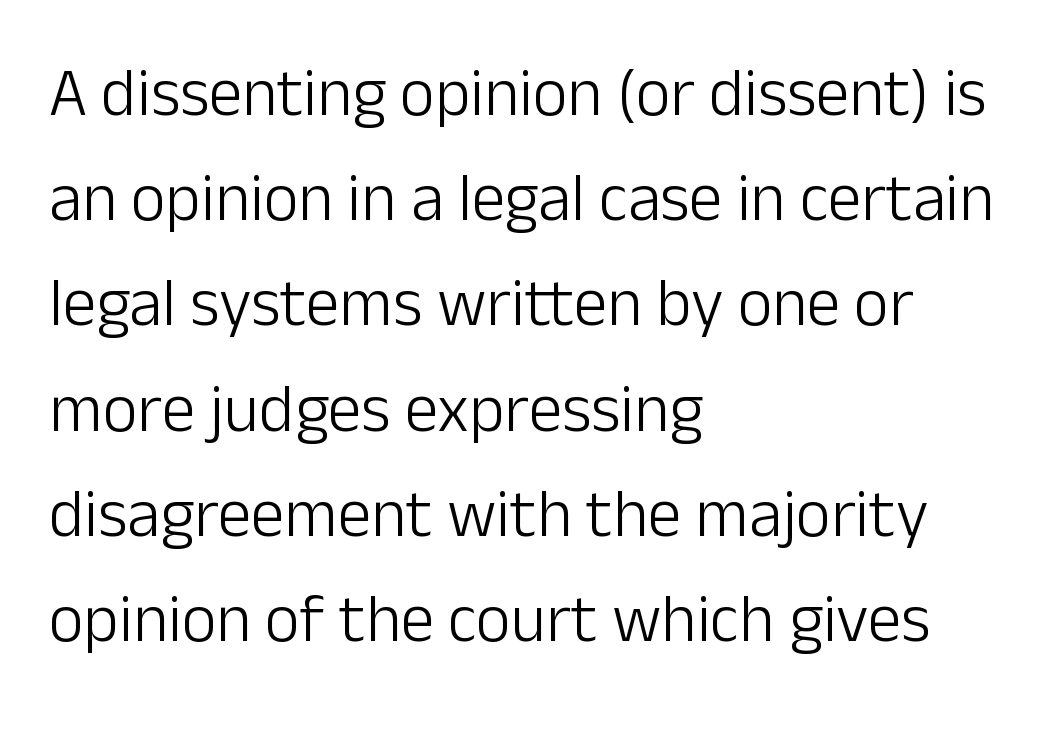
The image shows 67 px light sans-serif type, upright; set left-aligned, normal line spacing (1.57x), normal letter spacing, not underlined; low stroke contrast and a medium x-height.
